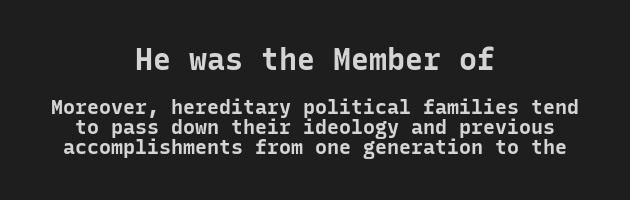
{"serif": "no", "italic": "no", "bold": "yes", "weight": "bold", "width": "normal", "stroke_contrast": "low", "x_height": "medium", "monospaced": "yes", "underline": "no", "align": "center", "line_spacing": "tight", "line_spacing_ratio": 1.0, "letter_spacing": "normal", "letter_spacing_em": 0.0, "larger_block": "first", "size_ratio": 1.5, "glyph_px": 30}
